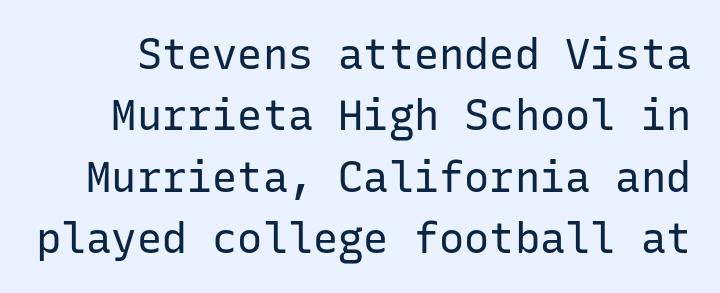
The axis of the letterforms is exactly vertical. The weight would be labelled regular, book, light, or lighter still. The rendering keeps characters at their native spacing. What's the leading like? Ordinary, nothing unusual.
